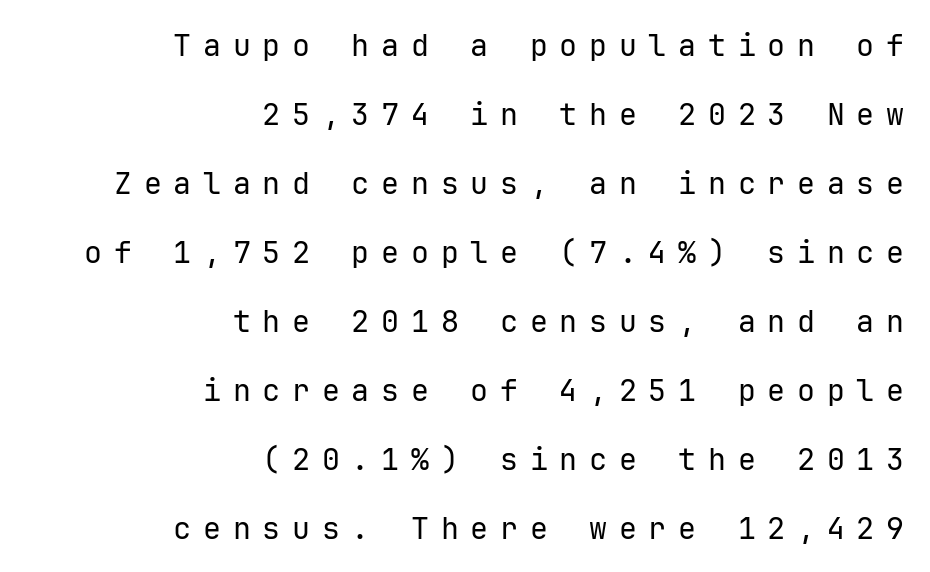
{"serif": "no", "italic": "no", "bold": "no", "weight": "regular", "width": "normal", "stroke_contrast": "low", "x_height": "medium", "monospaced": "yes", "underline": "no", "align": "right", "line_spacing": "loose", "line_spacing_ratio": 2.3, "letter_spacing": "wide", "letter_spacing_em": 0.39, "glyph_px": 30}
